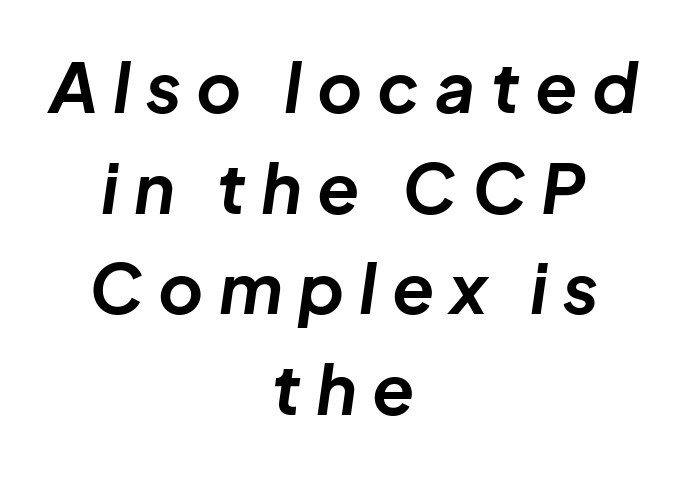
These words are printed bold, with thick strokes throughout. This sample is center-justified, so both line endings float freely. The passage shown has open, widely tracked lettering throughout. The face used here has a pronounced slope to its letters. Check the space under the baseline: it is left empty. Note the varied advance widths — an 'i' is clearly narrower than an 'm'.
